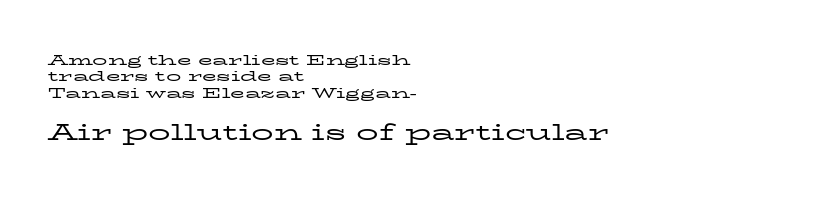
Q: Is the text bold? A: No.
Q: Is the text italic (slanted)? A: No, it is upright.
Q: Is the text underlined? A: No.
Q: How is the paragraph aligned? A: Left-aligned.
Q: Is the spacing between letters normal or unusually wide? A: Normal.
Q: Is the spacing between lines tight, normal or loose? A: Tight.
Q: Which block of text is set in a larger size, the first (top) or the second (bottom)? A: The second (bottom) one.
